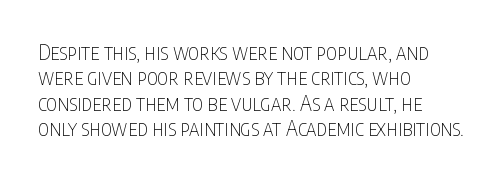
A bare baseline throughout the passage. Line beginnings align vertically; line endings do not. This sample uses plain, unmodified letter spacing. Posture: straight, roman, zero tilt. Is this a heavy cut? Hardly; it is regular or lighter.
